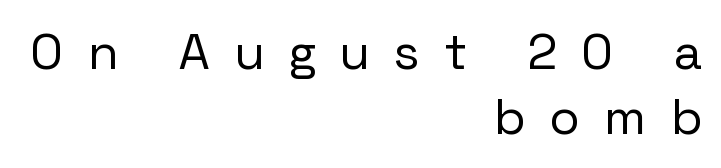
{"serif": "no", "italic": "no", "bold": "no", "weight": "regular", "width": "normal", "stroke_contrast": "low", "x_height": "medium", "monospaced": "no", "underline": "no", "align": "right", "line_spacing": "normal", "line_spacing_ratio": 1.3, "letter_spacing": "wide", "letter_spacing_em": 0.5, "glyph_px": 50}
